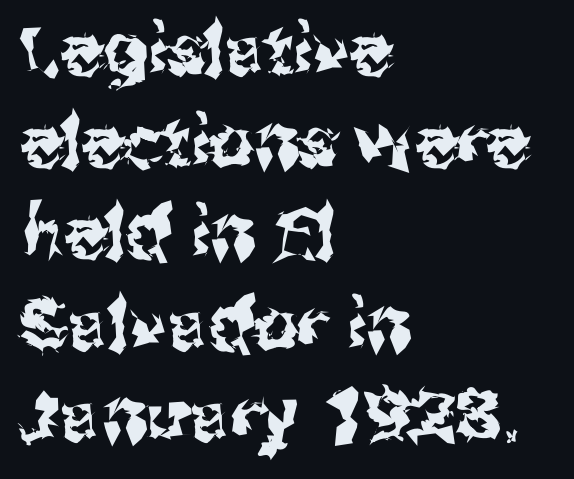
Observe the ordinary spacing: letters are neighbours, not strangers. Typeset ragged right — the left edge is the straight one. Does the lettering tilt? It doesn't — this is upright. Nobody drew a line under any word here. Regarding serifs, this sample does without them. Spacing verdict: proportional, widths tailored to each character.
